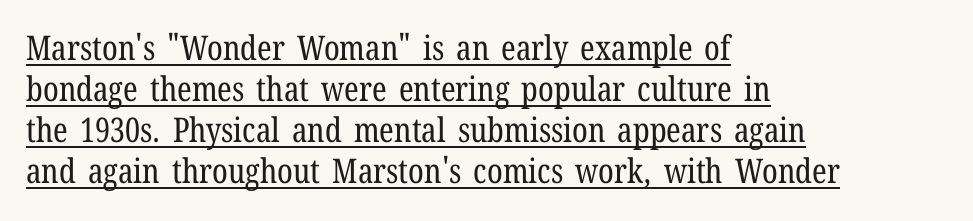
{"serif": "yes", "italic": "no", "bold": "no", "weight": "regular", "width": "condensed", "stroke_contrast": "low", "x_height": "medium", "monospaced": "no", "underline": "yes", "align": "left", "line_spacing_ratio": 1.21, "letter_spacing": "normal", "letter_spacing_em": 0.0, "glyph_px": 34}
